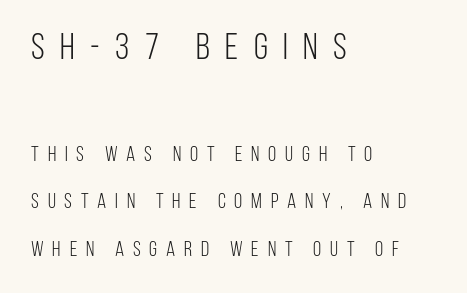
Q: Is the text bold? A: No.
Q: Is the text italic (slanted)? A: No, it is upright.
Q: Is the typeface a serif or a sans-serif typeface? A: Sans-serif.
Q: Is the text underlined? A: No.
Q: How is the paragraph aligned? A: Left-aligned.
Q: Is the spacing between letters normal or unusually wide? A: Unusually wide.
Q: Is the spacing between lines tight, normal or loose? A: Loose.
Q: Which block of text is set in a larger size, the first (top) or the second (bottom)? A: The first (top) one.
Q: Width (condensed, normal, or wide)? A: Condensed.
Q: Stroke contrast? A: Low.
Q: x-height? A: Large.
Q: Monospaced? A: No.
